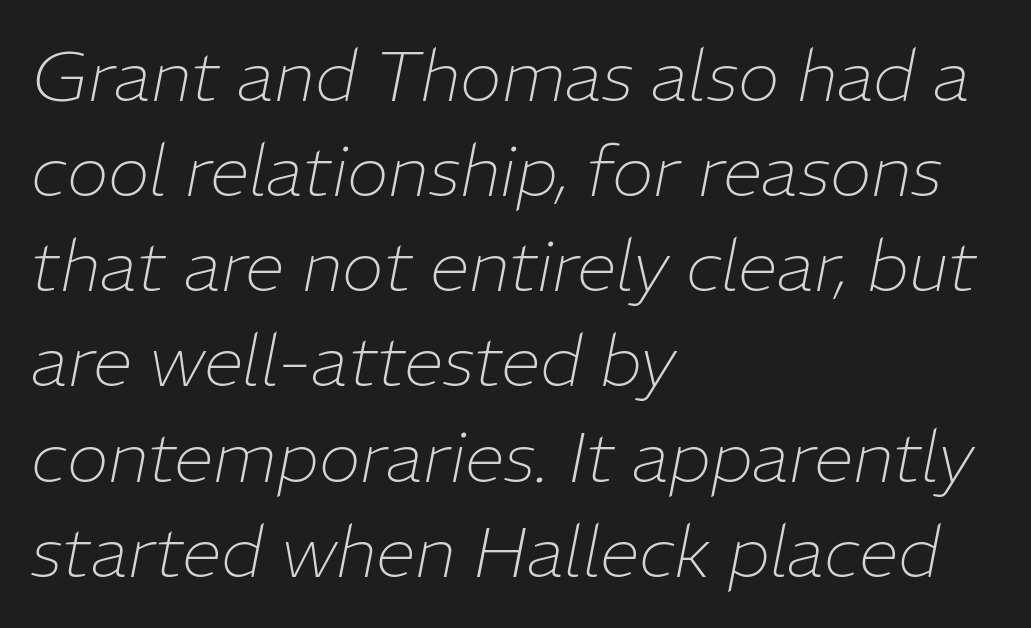
Compared with a typical body face, this is equally light or lighter still. The lettering tilts uniformly, giving the passage an italic look. Standard letterfit; no display-style spreading of the glyphs. Character widths vary here, with narrow letters taking less room than wide ones. Plain, unruled lines of type.
